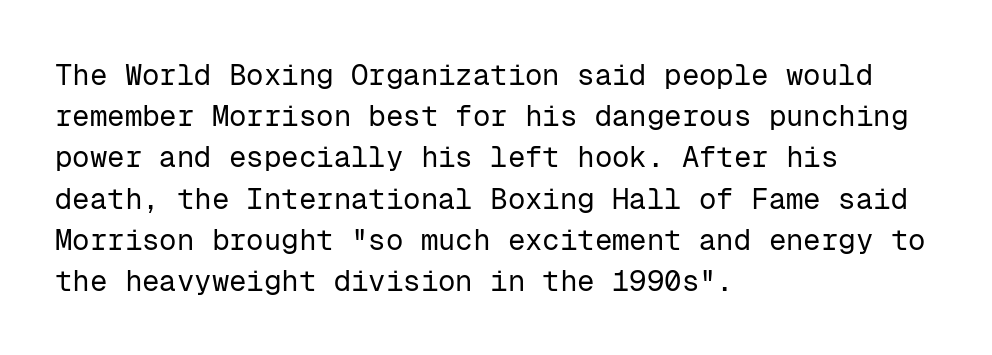
The image shows 29 px regular-weight sans-serif type, upright, monospaced; set left-aligned, normal line spacing (1.42x), normal letter spacing, not underlined; low stroke contrast and a medium x-height.
